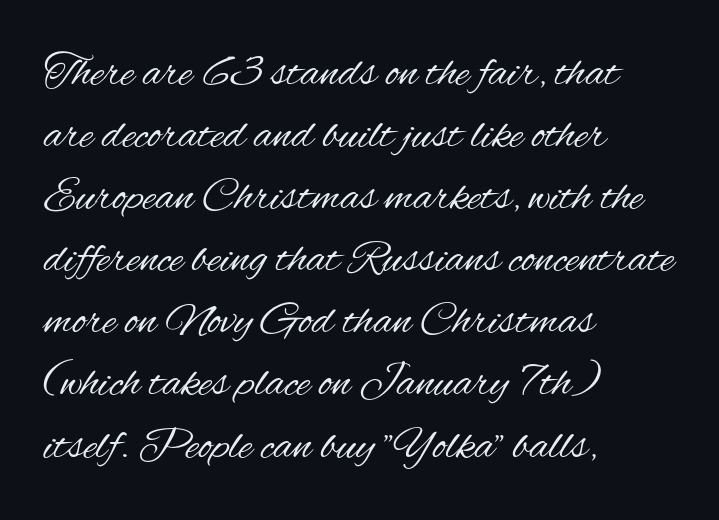
Q: Is the text bold? A: No.
Q: Is the text italic (slanted)? A: Yes.
Q: Is the typeface a serif or a sans-serif typeface? A: Sans-serif.
Q: Is the text underlined? A: No.
Q: How is the paragraph aligned? A: Left-aligned.
Q: Is the spacing between letters normal or unusually wide? A: Normal.
Q: Is the spacing between lines tight, normal or loose? A: Normal.
Q: Width (condensed, normal, or wide)? A: Condensed.
Q: Stroke contrast? A: Medium.
Q: x-height? A: Small.
Q: Monospaced? A: No.
